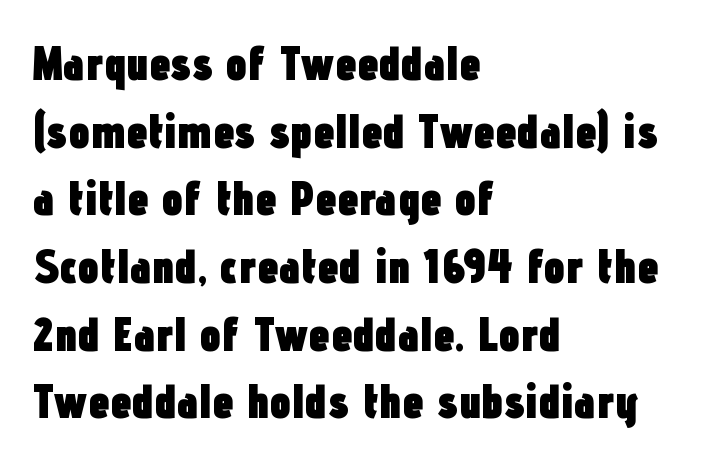
The image shows 48 px heavy, condensed sans-serif type, upright; set left-aligned, normal line spacing (1.41x), normal letter spacing, not underlined; low stroke contrast and a medium x-height.
